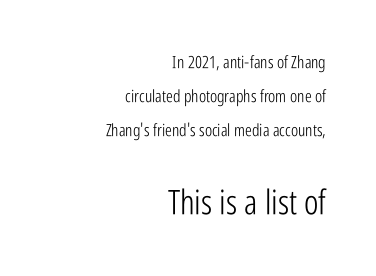
{"serif": "no", "italic": "no", "bold": "no", "weight": "light", "width": "condensed", "stroke_contrast": "low", "x_height": "medium", "monospaced": "no", "underline": "no", "align": "right", "line_spacing": "loose", "line_spacing_ratio": 1.99, "letter_spacing": "normal", "letter_spacing_em": 0.0, "larger_block": "second", "size_ratio": 2.0, "glyph_px": 34}
